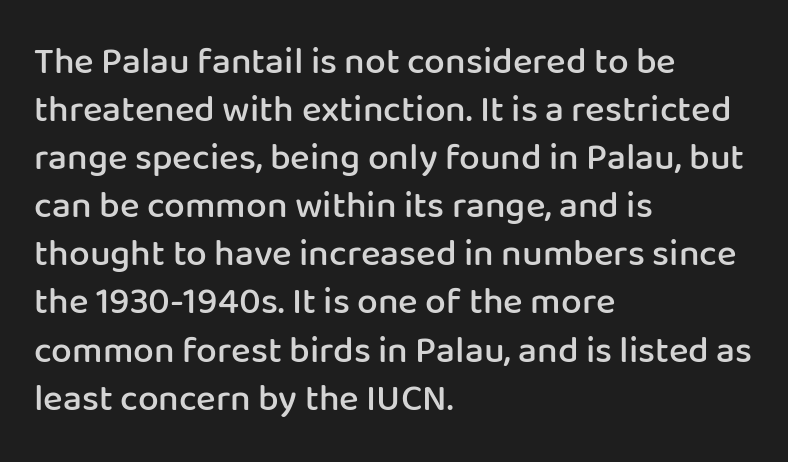
Q: Is the text bold? A: Semi-bold.
Q: Is the text italic (slanted)? A: No, it is upright.
Q: Is the typeface a serif or a sans-serif typeface? A: Sans-serif.
Q: Is the text underlined? A: No.
Q: How is the paragraph aligned? A: Left-aligned.
Q: Is the spacing between letters normal or unusually wide? A: Normal.
Q: Is the spacing between lines tight, normal or loose? A: Normal.
Q: Width (condensed, normal, or wide)? A: Normal.
Q: Stroke contrast? A: Low.
Q: x-height? A: Medium.
Q: Monospaced? A: No.
